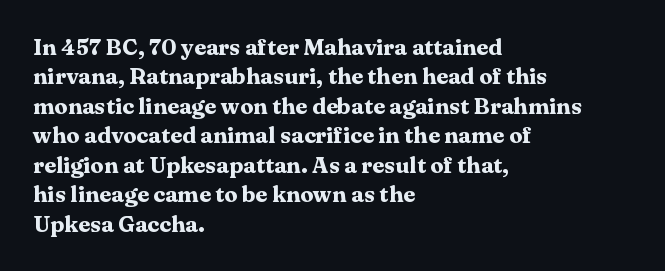
The vertical gap from one line to the next is medium. The rendering uses a bold face; every stroke is thick and dark. When letters stand straight like this, we call the style roman or upright. A typesetter would call this zero additional tracking.
